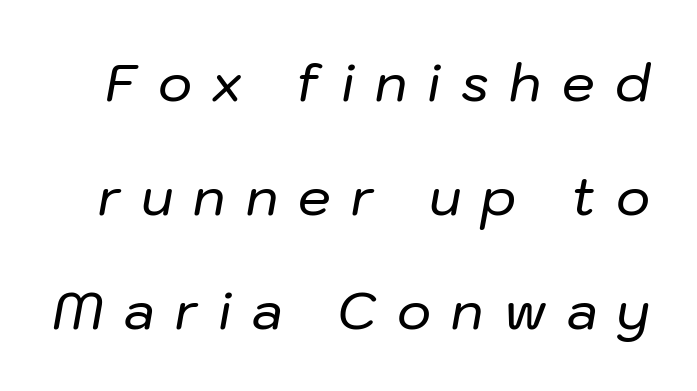
{"italic": "yes", "lean": "right", "slant_degrees": 10, "width": "normal", "stroke_contrast": "low", "x_height": "medium", "monospaced": "no", "underline": "no", "line_spacing": "loose", "line_spacing_ratio": 2.19, "letter_spacing": "wide", "letter_spacing_em": 0.39, "glyph_px": 52}
